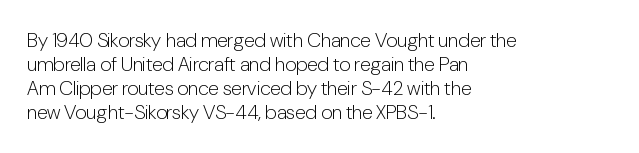
{"italic": "no", "bold": "no", "underline": "no", "align": "left", "line_spacing_ratio": 1.2, "letter_spacing": "normal", "letter_spacing_em": 0.0, "glyph_px": 20}
